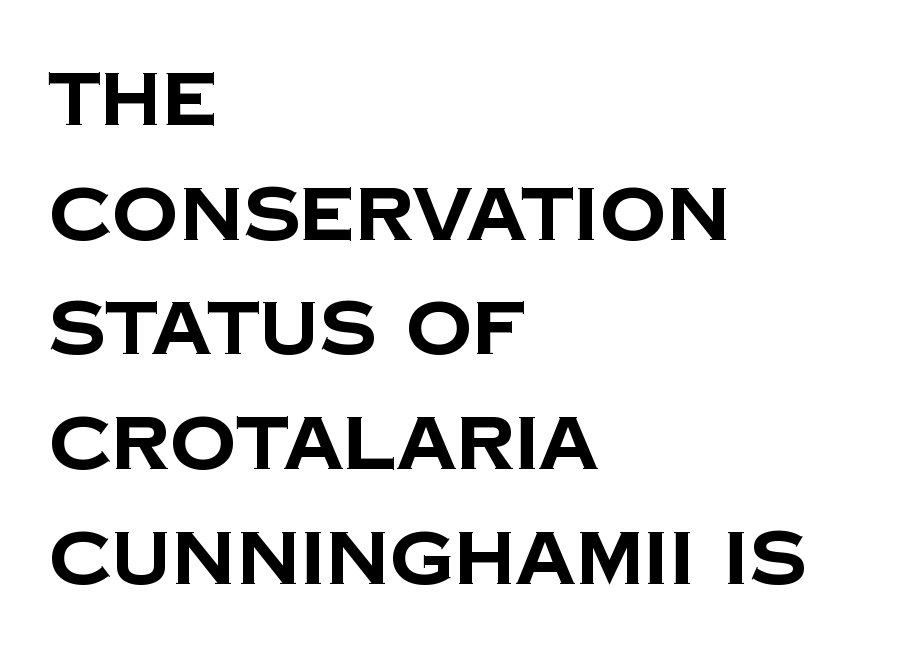
{"serif": "no", "bold": "yes", "weight": "bold", "width": "normal", "stroke_contrast": "low", "x_height": "large", "monospaced": "no", "underline": "no", "align": "left", "line_spacing": "normal", "line_spacing_ratio": 1.55, "letter_spacing": "normal", "letter_spacing_em": 0.0, "glyph_px": 74}
